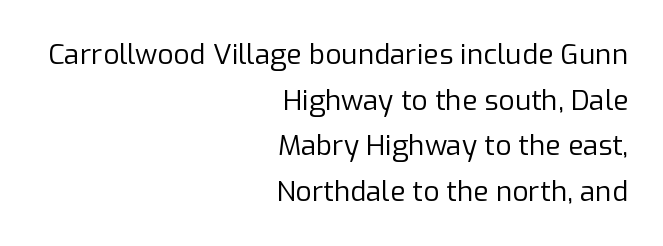
The image shows 28 px regular-weight sans-serif type, upright; set right-aligned, normal line spacing (1.63x), normal letter spacing, not underlined; low stroke contrast and a medium x-height.
